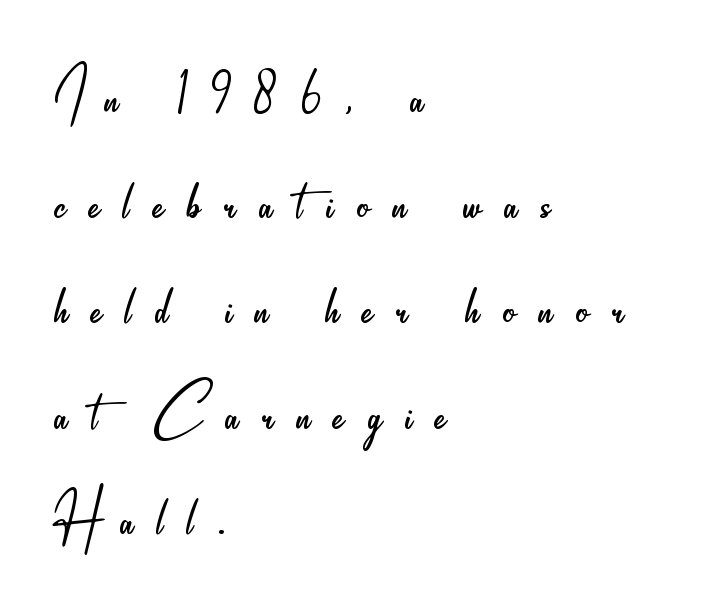
Examine the stroke ends and you'll find no serifs. The passage shown has open, widely tracked lettering throughout. Here the designer chose a conventional face with non-uniform glyph widths. Think standard paragraph weight, or any step lighter than that. Which margin do the lines hug? The left one — the right edge is uneven.
